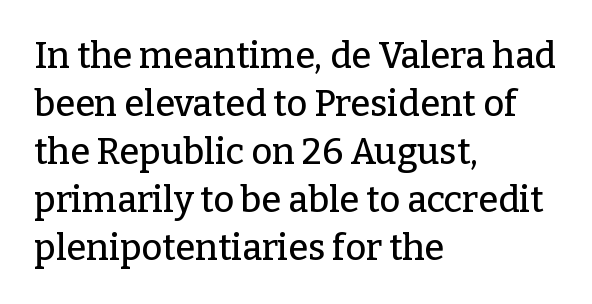
Q: Is the text italic (slanted)? A: No, it is upright.
Q: Is the typeface a serif or a sans-serif typeface? A: Serif.
Q: Is the text underlined? A: No.
Q: How is the paragraph aligned? A: Left-aligned.
Q: Is the spacing between letters normal or unusually wide? A: Normal.
Q: Is the spacing between lines tight, normal or loose? A: Normal.
Q: Width (condensed, normal, or wide)? A: Normal.
Q: Stroke contrast? A: Low.
Q: x-height? A: Medium.
Q: Monospaced? A: No.
